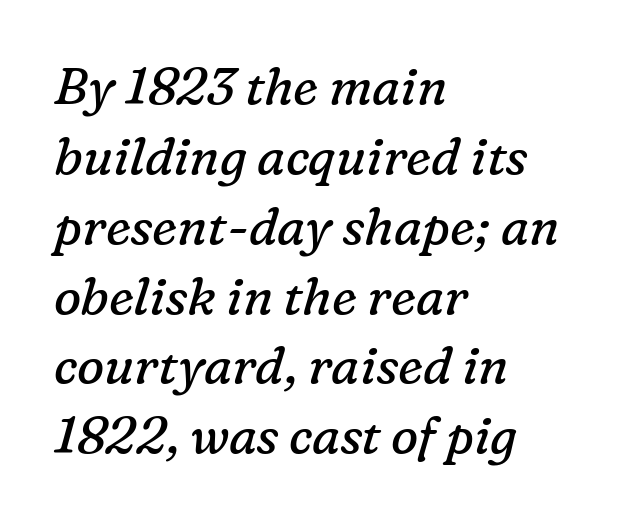
The image shows 51 px regular-weight serif type, italic (leaning right); set left-aligned, normal line spacing (1.37x), normal letter spacing, not underlined; low stroke contrast and a medium x-height.
